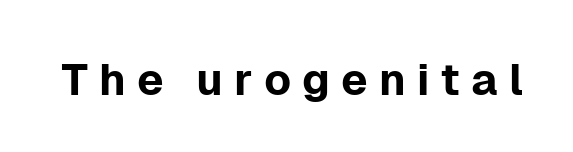
A typesetter would call this proportional, since set widths differ per character. Is there any slant? The stems are plumb. Has an underline been added? It has not. Substantial extra tracking has been applied to these lines. Serifs: no, the terminals of the letterforms are clean.
